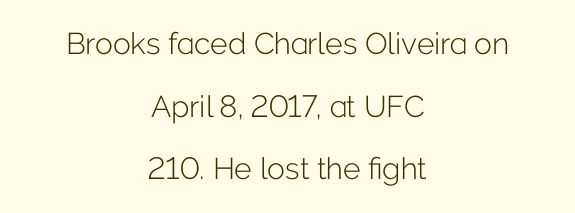
Q: Is the text bold? A: No.
Q: Is the text italic (slanted)? A: No, it is upright.
Q: Is the typeface a serif or a sans-serif typeface? A: Sans-serif.
Q: Is the text underlined? A: No.
Q: How is the paragraph aligned? A: Centered.
Q: Is the spacing between letters normal or unusually wide? A: Normal.
Q: Is the spacing between lines tight, normal or loose? A: Loose.
Q: Width (condensed, normal, or wide)? A: Normal.
Q: Stroke contrast? A: Low.
Q: x-height? A: Medium.
Q: Monospaced? A: No.
